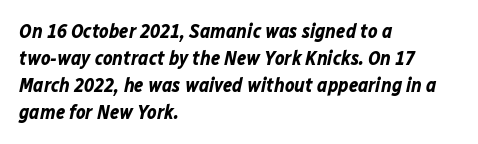
The image shows 20 px bold type, italic (leaning right); set left-aligned, normal line spacing (1.35x), normal letter spacing, not underlined.
